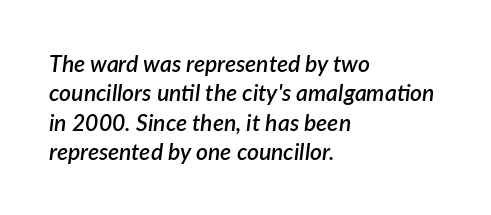
Q: Is the text bold? A: Semi-bold.
Q: Is the text italic (slanted)? A: Yes, it leans right by about 7 degrees.
Q: Is the text underlined? A: No.
Q: How is the paragraph aligned? A: Left-aligned.
Q: Is the spacing between letters normal or unusually wide? A: Normal.
Q: Is the spacing between lines tight, normal or loose? A: Normal.
